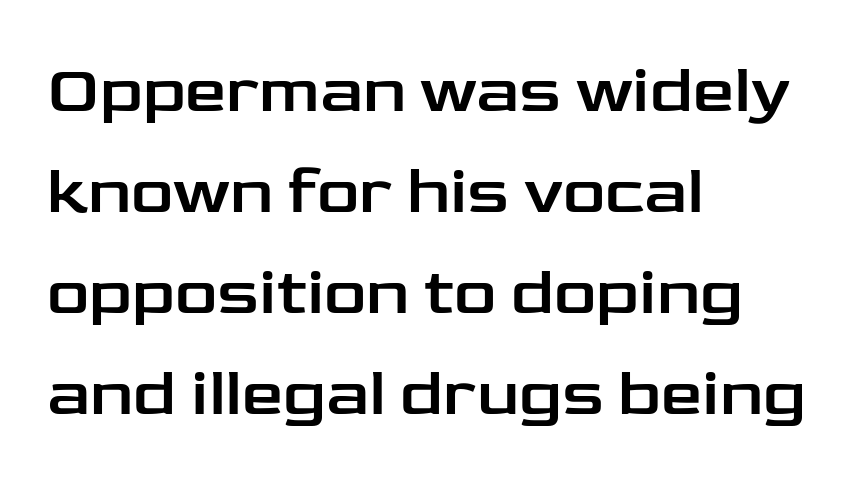
Q: Is the text italic (slanted)? A: No, it is upright.
Q: Is the typeface a serif or a sans-serif typeface? A: Sans-serif.
Q: Is the text underlined? A: No.
Q: How is the paragraph aligned? A: Left-aligned.
Q: Is the spacing between letters normal or unusually wide? A: Normal.
Q: Is the spacing between lines tight, normal or loose? A: Normal.
Q: Width (condensed, normal, or wide)? A: Wide.
Q: Stroke contrast? A: Low.
Q: x-height? A: Medium.
Q: Monospaced? A: No.
